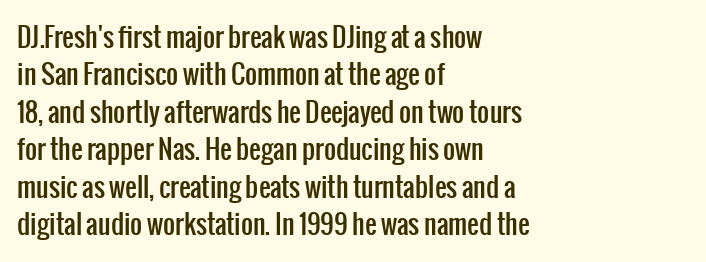
A typesetter would call this zero additional tracking. The string is rendered with underlining switched off. Reading down the block, your eye returns to a fixed left position each line. The lines sit at an ordinary, default distance from one another.
